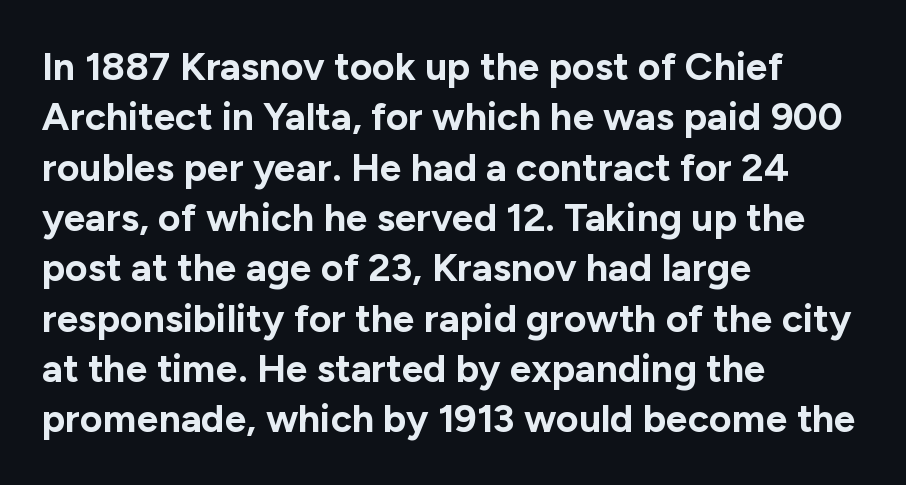
Q: Is the text bold? A: Yes.
Q: Is the text italic (slanted)? A: No, it is upright.
Q: Is the typeface a serif or a sans-serif typeface? A: Sans-serif.
Q: Is the text underlined? A: No.
Q: How is the paragraph aligned? A: Left-aligned.
Q: Is the spacing between letters normal or unusually wide? A: Normal.
Q: Is the spacing between lines tight, normal or loose? A: Normal.
Q: Width (condensed, normal, or wide)? A: Normal.
Q: Stroke contrast? A: Low.
Q: x-height? A: Medium.
Q: Monospaced? A: No.
